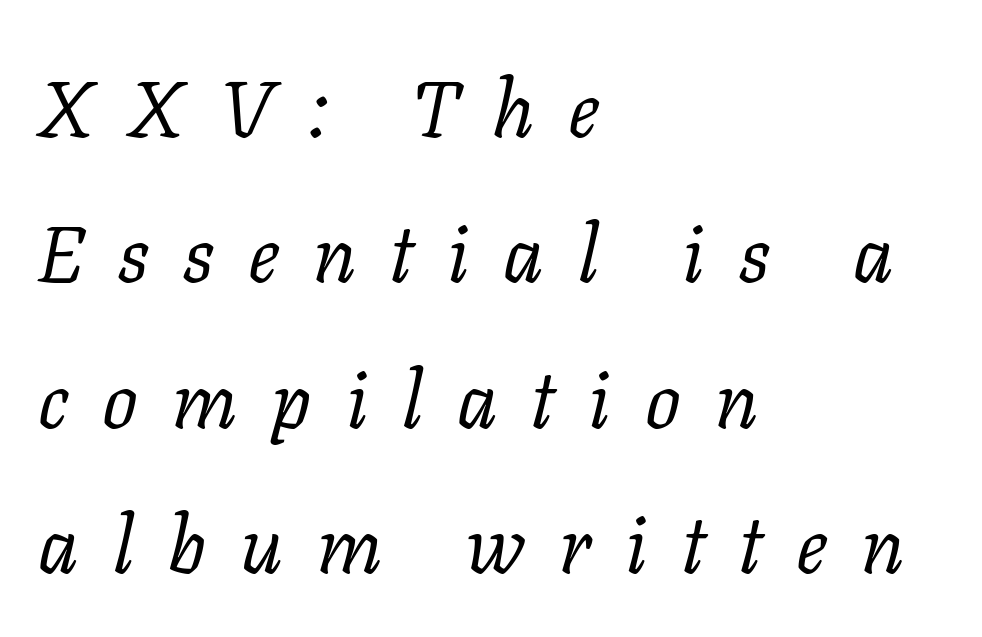
The image shows 79 px regular-weight serif type, italic (leaning right); set left-aligned, line spacing 1.84x, unusually wide letter spacing (+0.43 em), not underlined; low stroke contrast and a medium x-height.
